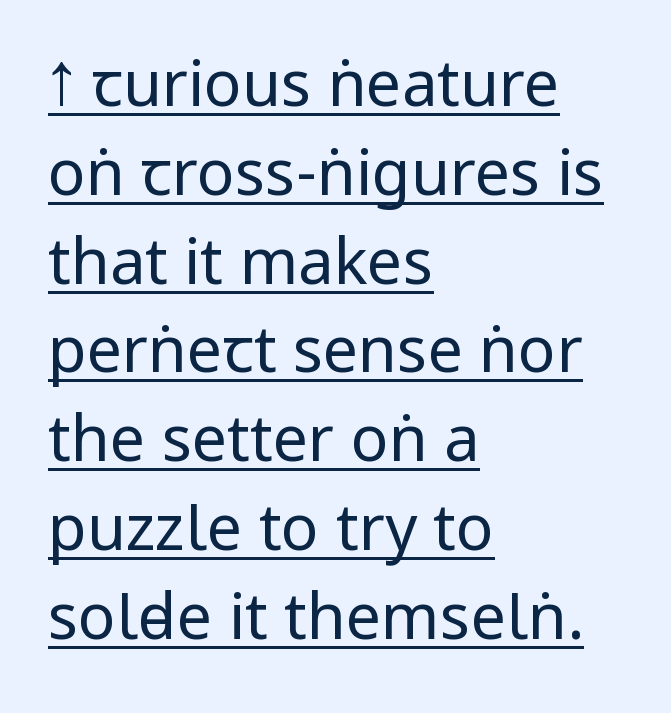
The words here are underlined. This is roman type, the default non-slanted kind. The space between consecutive lines is moderate. The typesetter chose a ragged-right arrangement here. Observe the absence of serifs on each vertical stroke in this sample. Is this a heavy cut? Hardly; it is regular or lighter.
